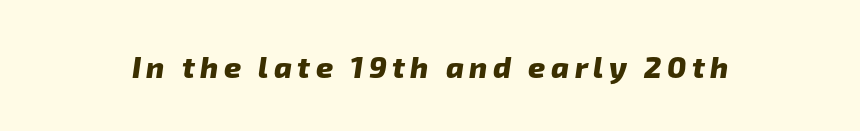
Q: Is the text bold? A: Yes.
Q: Is the typeface a serif or a sans-serif typeface? A: Sans-serif.
Q: Is the text underlined? A: No.
Q: Width (condensed, normal, or wide)? A: Normal.
Q: Stroke contrast? A: Low.
Q: x-height? A: Medium.
Q: Monospaced? A: No.
